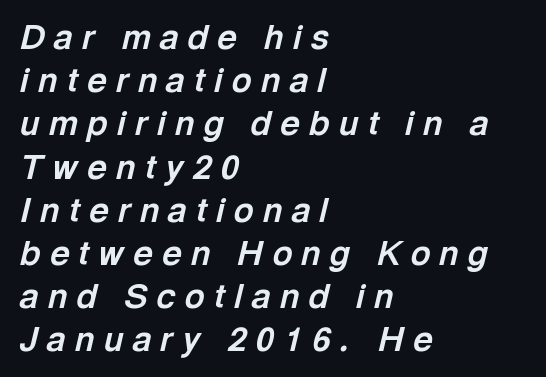
The image shows 34 px bold type, italic (leaning right); set left-aligned, normal line spacing (1.27x), unusually wide letter spacing (+0.27 em), not underlined; a medium x-height.
